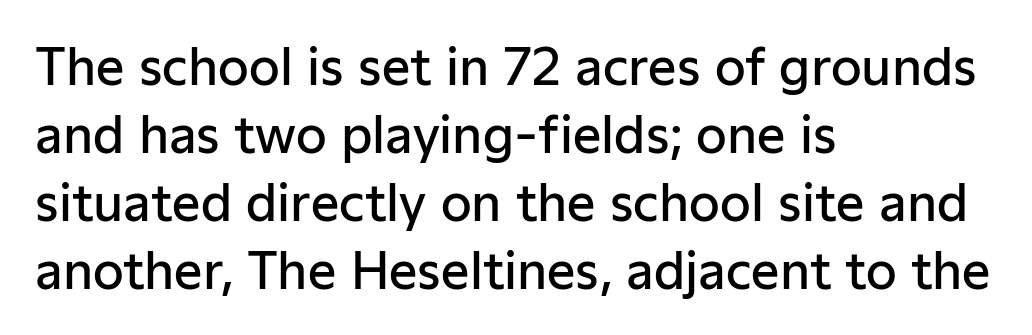
Typesetter's note: demi weight, one step under bold. Proportional: the letters do not fall into vertical columns. Honestly, the letter spacing is just normal — you wouldn't notice it. Whoever set this chose a conventional vertical rhythm. Serif or sans? Sans — the stroke terminals are bare. Letters rest on an invisible, unmarked baseline.
